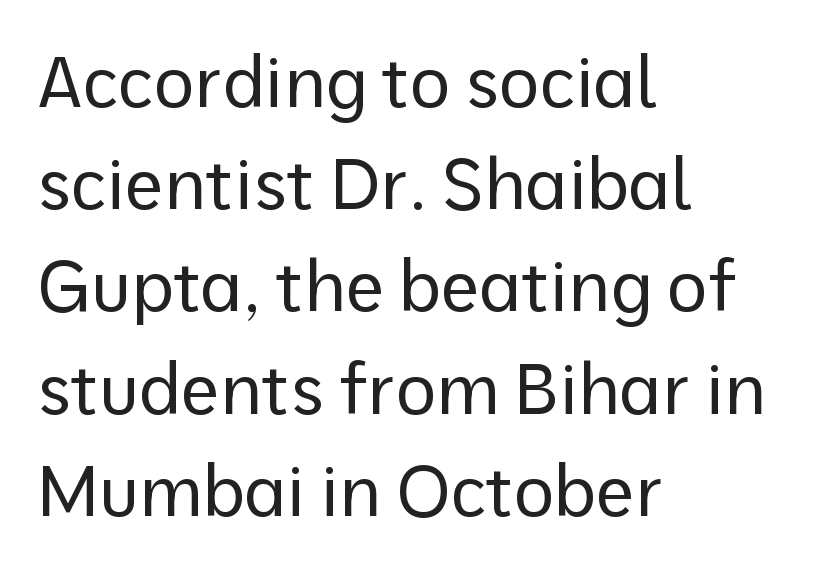
Q: Is the text bold? A: No.
Q: Is the text italic (slanted)? A: No, it is upright.
Q: Is the typeface a serif or a sans-serif typeface? A: Sans-serif.
Q: Is the text underlined? A: No.
Q: How is the paragraph aligned? A: Left-aligned.
Q: Is the spacing between letters normal or unusually wide? A: Normal.
Q: Is the spacing between lines tight, normal or loose? A: Normal.
Q: Width (condensed, normal, or wide)? A: Normal.
Q: Stroke contrast? A: Low.
Q: x-height? A: Medium.
Q: Monospaced? A: No.
